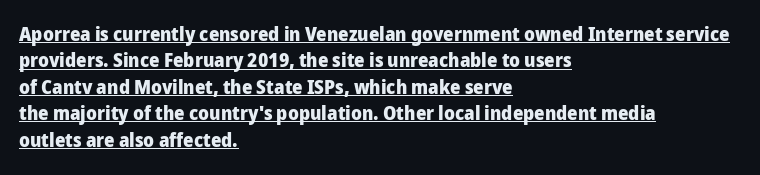
{"italic": "no", "bold": "yes", "underline": "yes", "align": "left", "line_spacing": "normal", "line_spacing_ratio": 1.32, "letter_spacing": "normal", "letter_spacing_em": 0.0, "glyph_px": 20}
